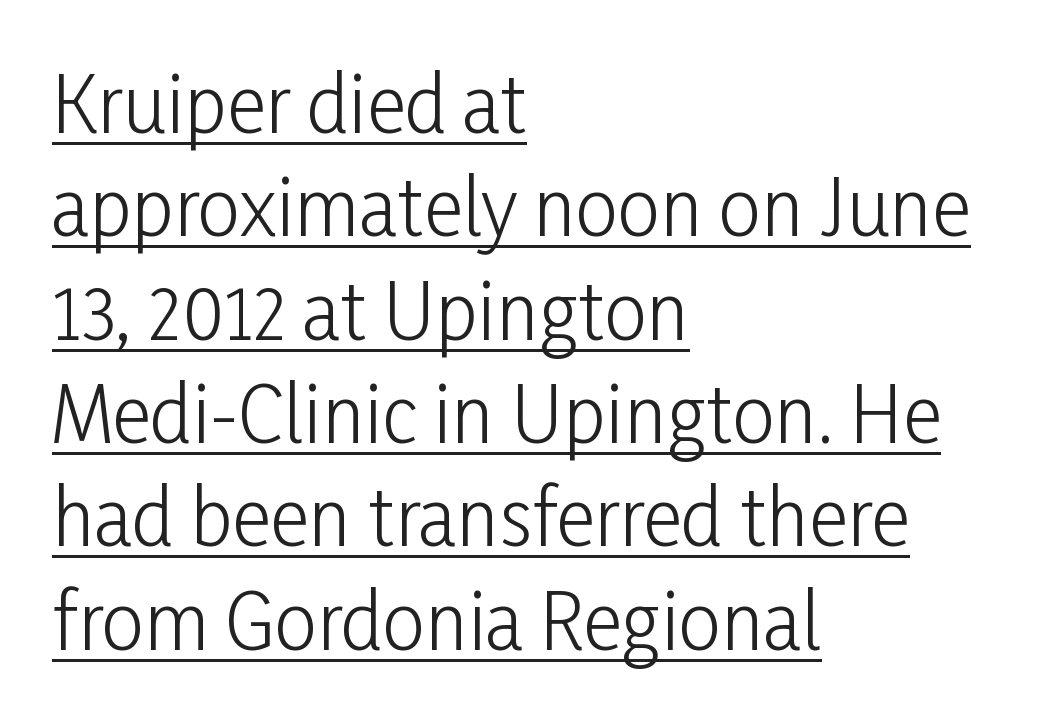
Q: Is the text bold? A: No.
Q: Is the text italic (slanted)? A: No, it is upright.
Q: Is the typeface a serif or a sans-serif typeface? A: Sans-serif.
Q: Is the text underlined? A: Yes.
Q: How is the paragraph aligned? A: Left-aligned.
Q: Is the spacing between letters normal or unusually wide? A: Normal.
Q: Is the spacing between lines tight, normal or loose? A: Normal.
Q: Width (condensed, normal, or wide)? A: Condensed.
Q: Stroke contrast? A: Low.
Q: x-height? A: Medium.
Q: Monospaced? A: No.
